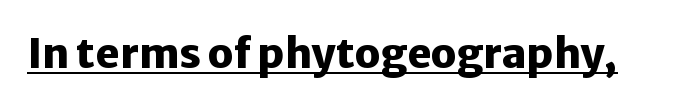
{"serif": "no", "italic": "no", "bold": "yes", "weight": "heavy", "width": "normal", "stroke_contrast": "low", "x_height": "medium", "monospaced": "no", "underline": "yes", "letter_spacing": "normal", "letter_spacing_em": 0.0, "glyph_px": 41}
